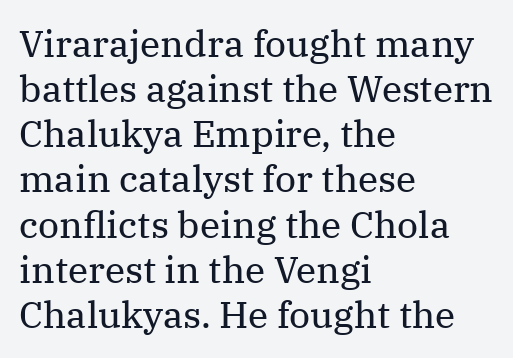
Decoration check: the copy has no underline. Letterform terminals end in serifs throughout the passage. Visually the block forms a straight wall on the left and a jagged coastline on the right. Note the varied advance widths — an 'i' is clearly narrower than an 'm'. Stroke thickness stays within the range of a standard reading face or lighter.
